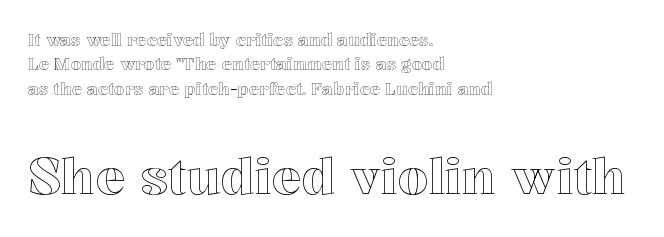
Q: Is the text italic (slanted)? A: No, it is upright.
Q: Is the text underlined? A: No.
Q: How is the paragraph aligned? A: Left-aligned.
Q: Is the spacing between letters normal or unusually wide? A: Normal.
Q: Is the spacing between lines tight, normal or loose? A: Normal.
Q: Which block of text is set in a larger size, the first (top) or the second (bottom)? A: The second (bottom) one.
Q: Width (condensed, normal, or wide)? A: Normal.
Q: x-height? A: Medium.
Q: Monospaced? A: No.
